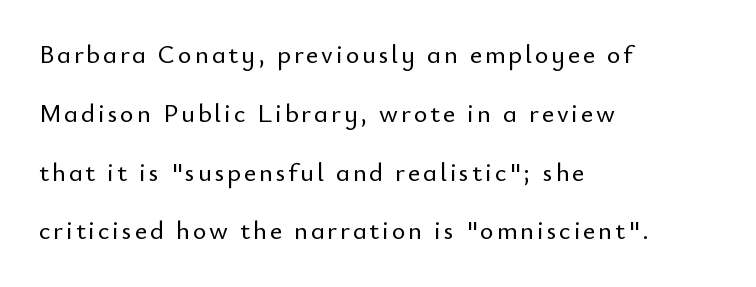
Each line starts at the same left margin while the right side varies. Nobody drew a line under any word here. Students, observe: this is what heavily led, spacious text looks like. Italic: no, the glyphs are upright roman.
